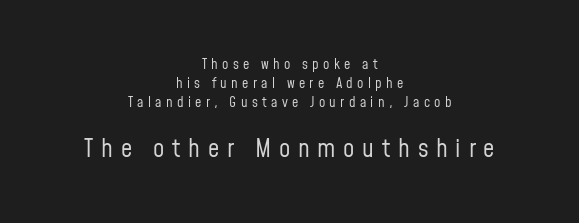
Block two is the big one; block one sits smaller above it. The cut favours lightness, reaching ordinary text weight at its darkest. The passage shown is not underscored anywhere. You could only call the tracking loose — the letters float apart.
